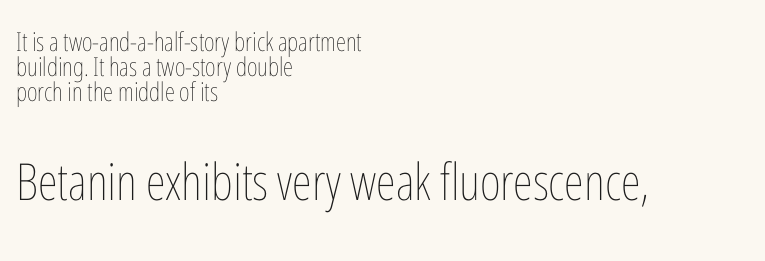
The image shows 51 px thin, condensed type, upright; set left-aligned, tight line spacing (0.97x), normal letter spacing, not underlined; the second (bottom) block is 1.96x larger; low stroke contrast and a medium x-height.
